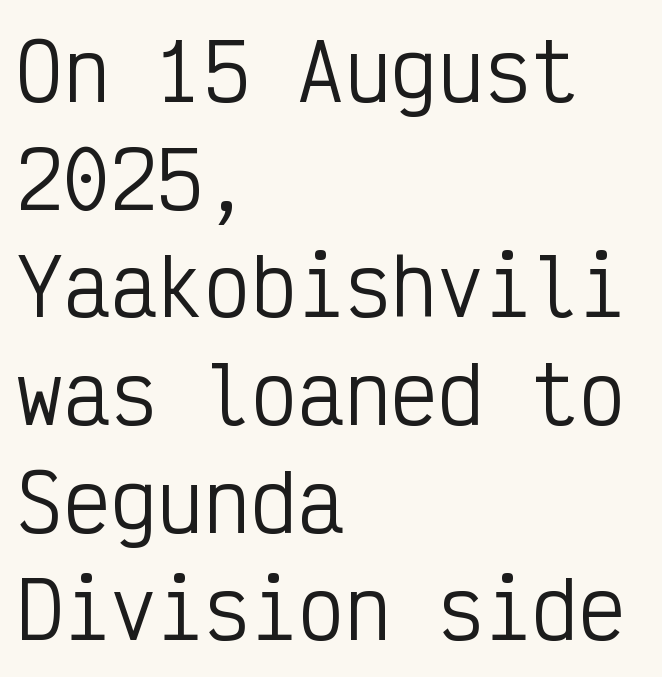
The area under the type is left untouched. In terms of posture, this sample is upright. Is the letter spacing exaggerated? No — it looks like the ordinary default. A student would call this left alignment; a typographer would say flush left, rag right. Reading down the column, the eye jumps a familiar distance to each next line. This sample uses a sans-serif face.
